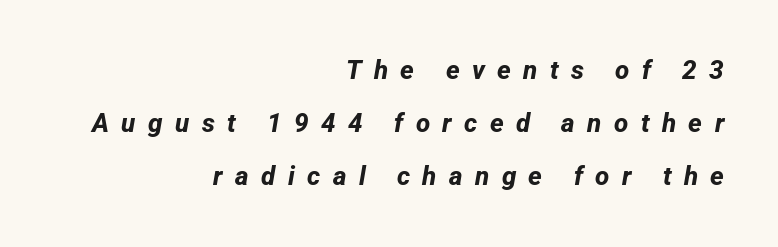
The image shows 26 px bold type; set right-aligned, loose line spacing (2.04x), unusually wide letter spacing (+0.48 em), not underlined.
